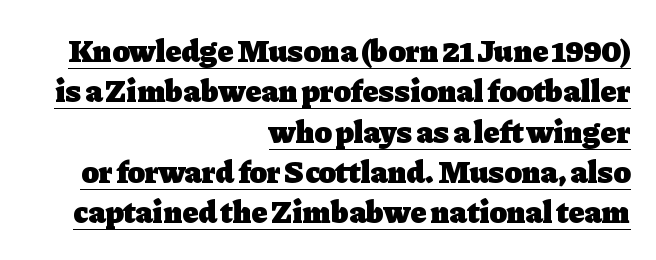
{"serif": "yes", "italic": "no", "bold": "yes", "weight": "heavy", "width": "normal", "stroke_contrast": "low", "x_height": "medium", "monospaced": "no", "underline": "yes", "align": "right", "line_spacing": "normal", "line_spacing_ratio": 1.26, "letter_spacing": "normal", "letter_spacing_em": 0.0, "glyph_px": 32}
